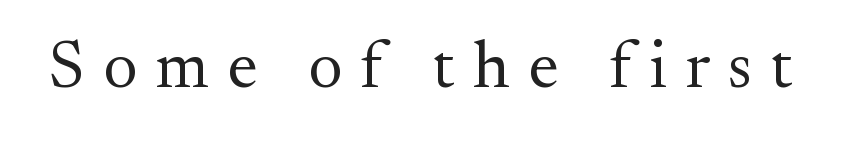
The image shows 67 px regular-weight serif type, upright; set unusually wide letter spacing (+0.27 em), not underlined; medium stroke contrast and a small x-height.
